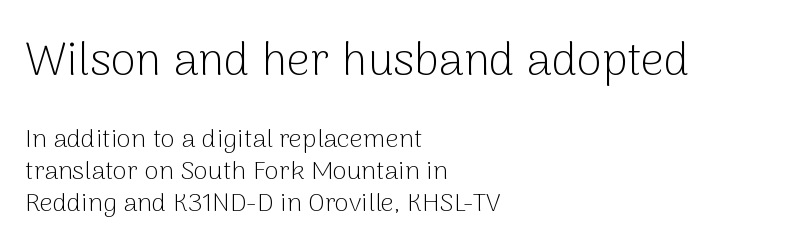
The image shows 46 px light sans-serif type, upright; set left-aligned, line spacing 1.24x, normal letter spacing, not underlined; the first (top) block is 1.77x larger; low stroke contrast and a medium x-height.
